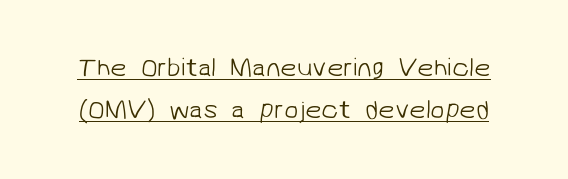
Q: Is the text bold? A: No.
Q: Is the text underlined? A: Yes.
Q: Is the spacing between letters normal or unusually wide? A: Normal.
Q: Is the spacing between lines tight, normal or loose? A: Normal.
